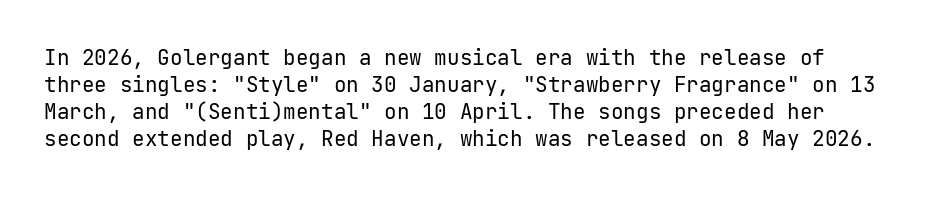
{"italic": "no", "bold": "no", "underline": "no", "line_spacing": "normal", "line_spacing_ratio": 1.29, "letter_spacing": "normal", "letter_spacing_em": 0.0, "glyph_px": 21}
